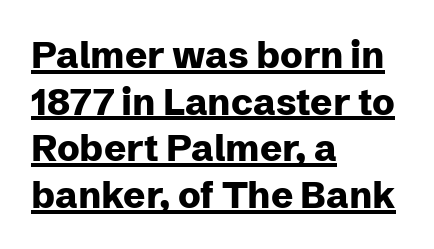
Q: Is the text bold? A: Yes.
Q: Is the text italic (slanted)? A: No, it is upright.
Q: Is the typeface a serif or a sans-serif typeface? A: Sans-serif.
Q: Is the text underlined? A: Yes.
Q: How is the paragraph aligned? A: Left-aligned.
Q: Is the spacing between letters normal or unusually wide? A: Normal.
Q: Is the spacing between lines tight, normal or loose? A: Normal.
Q: Width (condensed, normal, or wide)? A: Normal.
Q: Stroke contrast? A: Low.
Q: x-height? A: Medium.
Q: Monospaced? A: No.
